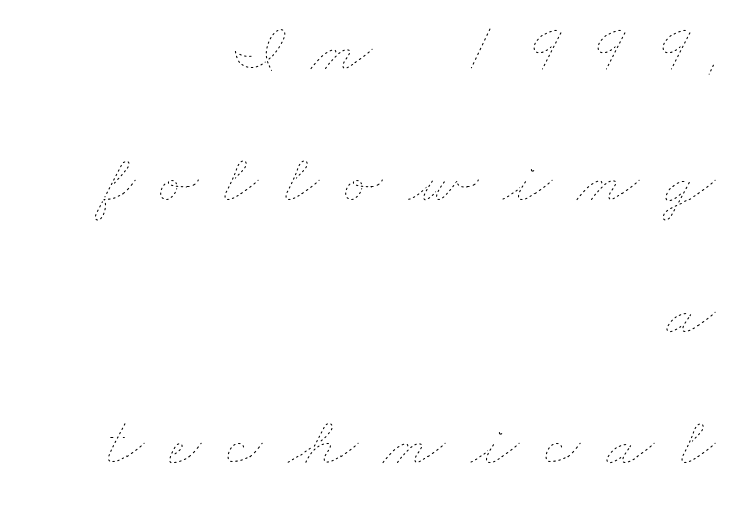
Words float on clear page, feet unadorned. Letter spacing: wide. The rendering uses natural spacing where letterforms have individual widths. The compositor pushed each line to the right boundary.
